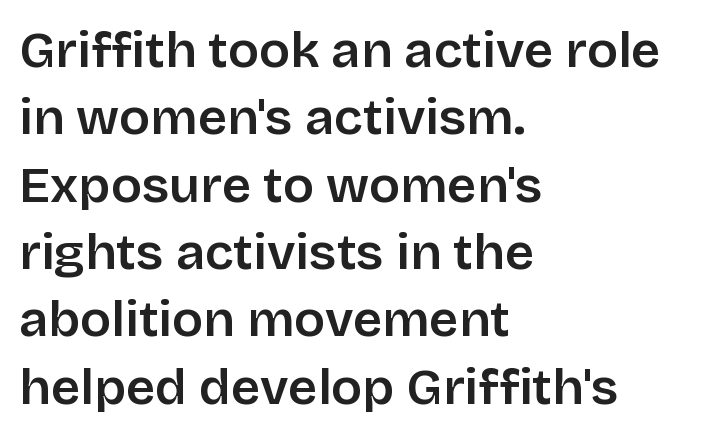
Q: Is the text bold? A: Semi-bold.
Q: Is the text italic (slanted)? A: No, it is upright.
Q: Is the typeface a serif or a sans-serif typeface? A: Sans-serif.
Q: Is the text underlined? A: No.
Q: How is the paragraph aligned? A: Left-aligned.
Q: Is the spacing between letters normal or unusually wide? A: Normal.
Q: Is the spacing between lines tight, normal or loose? A: Normal.
Q: Width (condensed, normal, or wide)? A: Normal.
Q: Stroke contrast? A: Low.
Q: x-height? A: Large.
Q: Monospaced? A: No.
